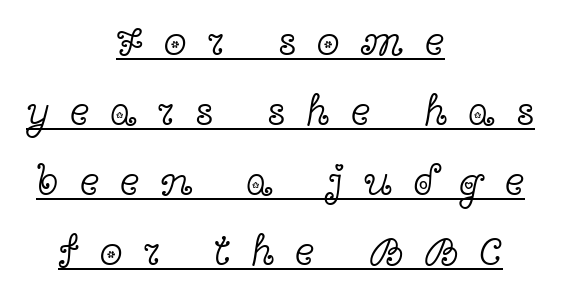
The image shows 42 px light, wide serif type, upright; set centered, normal line spacing (1.67x), unusually wide letter spacing (+0.49 em), underlined; a medium x-height.
